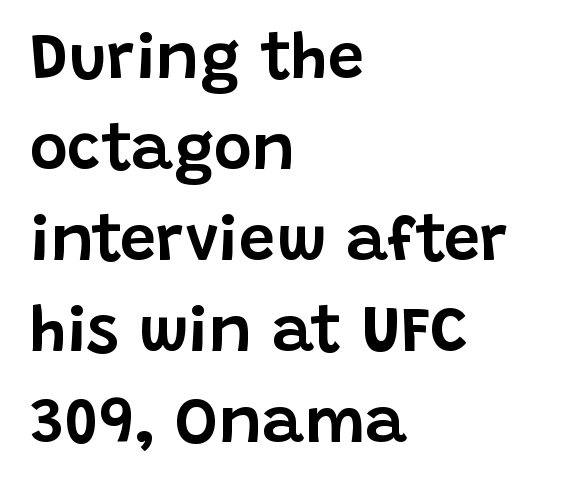
Q: Is the text italic (slanted)? A: No, it is upright.
Q: Is the typeface a serif or a sans-serif typeface? A: Sans-serif.
Q: Is the text underlined? A: No.
Q: How is the paragraph aligned? A: Left-aligned.
Q: Is the spacing between letters normal or unusually wide? A: Normal.
Q: Is the spacing between lines tight, normal or loose? A: Normal.
Q: Width (condensed, normal, or wide)? A: Normal.
Q: Stroke contrast? A: Low.
Q: x-height? A: Large.
Q: Monospaced? A: No.
